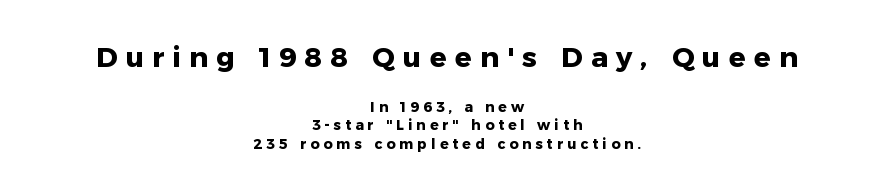
Q: Is the text bold? A: Yes.
Q: Is the text italic (slanted)? A: No, it is upright.
Q: Is the typeface a serif or a sans-serif typeface? A: Sans-serif.
Q: Is the text underlined? A: No.
Q: How is the paragraph aligned? A: Centered.
Q: Is the spacing between letters normal or unusually wide? A: Unusually wide.
Q: Is the spacing between lines tight, normal or loose? A: Normal.
Q: Which block of text is set in a larger size, the first (top) or the second (bottom)? A: The first (top) one.
Q: Width (condensed, normal, or wide)? A: Normal.
Q: Stroke contrast? A: Low.
Q: x-height? A: Medium.
Q: Monospaced? A: No.
